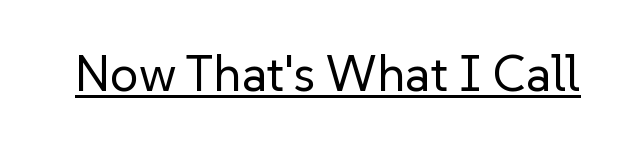
The image shows 51 px regular-weight sans-serif type, upright; set normal letter spacing, underlined; low stroke contrast and a medium x-height.
